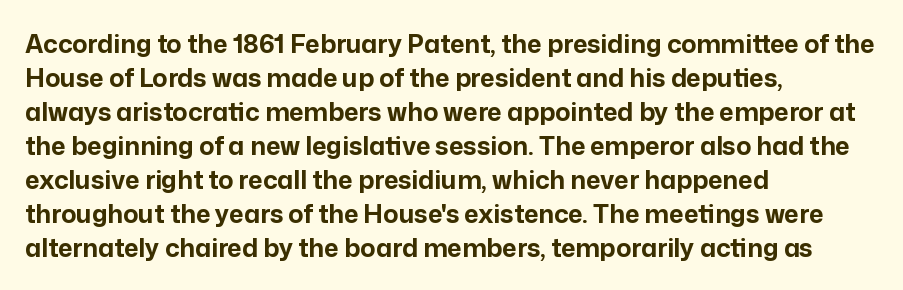
Just letters on the line, the space beneath them empty. No italicization has been applied; the sample stays upright. The rows are spaced the way most documents space them. The glyphs have the mass of a bold cut. Look at the tracking — it's just the regular setting, nothing added. Each line starts at the same left margin while the right side varies.
